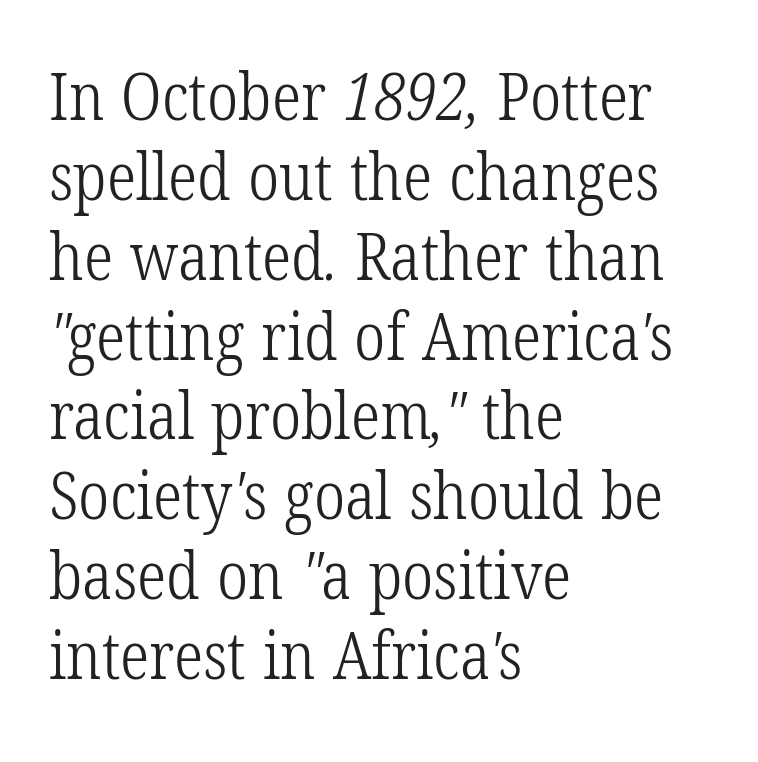
The image shows 66 px light, condensed serif type; set left-aligned, line spacing 1.21x, normal letter spacing, not underlined; low stroke contrast and a medium x-height.
